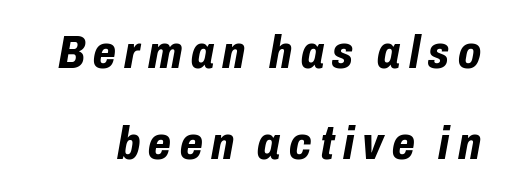
Each new line begins a long way beneath the previous one. Each letter keeps its own natural width here, so spacing adapts to shape. Plenty of ink on the page — the face is bold. A typesetter would mark this as italic. The words here are not underlined.
